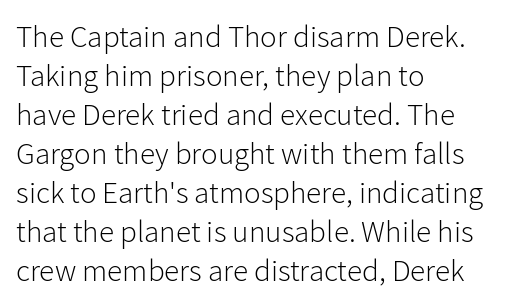
The image shows 31 px light sans-serif type, upright; set left-aligned, normal line spacing (1.26x), normal letter spacing, not underlined; low stroke contrast and a medium x-height.
